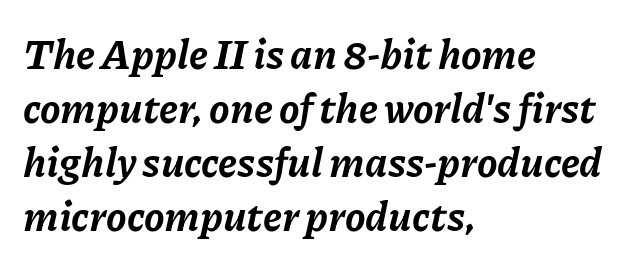
The image shows 41 px bold type, italic (leaning right); set left-aligned, normal line spacing (1.32x), normal letter spacing, not underlined; low stroke contrast and a medium x-height.
